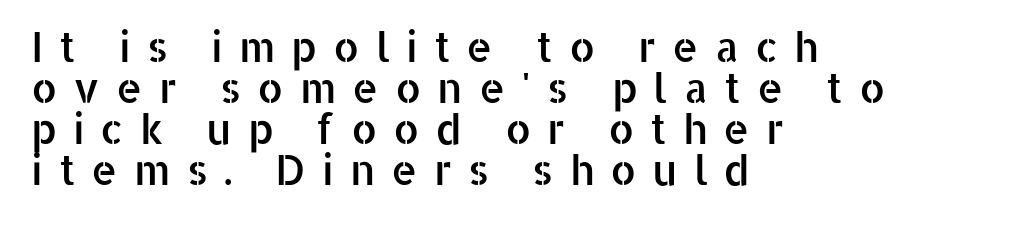
Q: Is the text italic (slanted)? A: No, it is upright.
Q: Is the typeface a serif or a sans-serif typeface? A: Sans-serif.
Q: Is the text underlined? A: No.
Q: How is the paragraph aligned? A: Left-aligned.
Q: Is the spacing between letters normal or unusually wide? A: Unusually wide.
Q: Is the spacing between lines tight, normal or loose? A: Tight.
Q: Width (condensed, normal, or wide)? A: Normal.
Q: Stroke contrast? A: Low.
Q: x-height? A: Medium.
Q: Monospaced? A: No.
